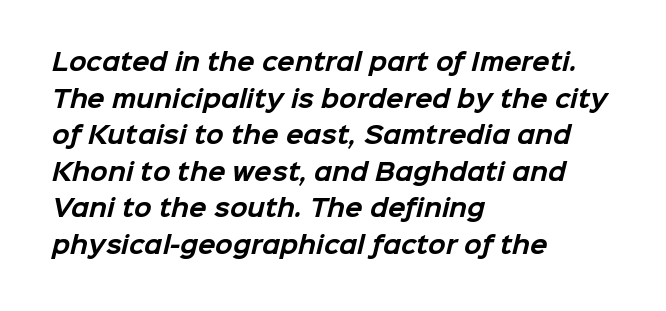
Strong, thick strokes mark this as bold type. Casual observation: everything's shoved over to the left. Only glyphs here, with clear space below each row. Vertically, the passage feels balanced, rows spaced as you'd expect.
